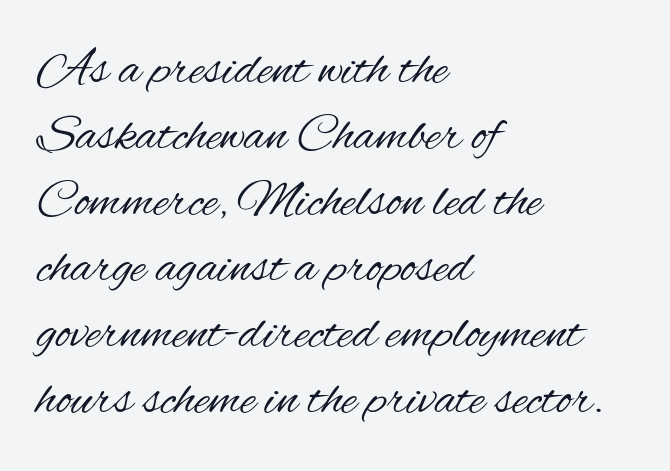
{"serif": "no", "bold": "no", "weight": "regular", "width": "condensed", "stroke_contrast": "medium", "x_height": "small", "monospaced": "no", "underline": "no", "align": "left", "line_spacing": "normal", "line_spacing_ratio": 1.27, "letter_spacing": "normal", "letter_spacing_em": 0.0, "glyph_px": 52}
